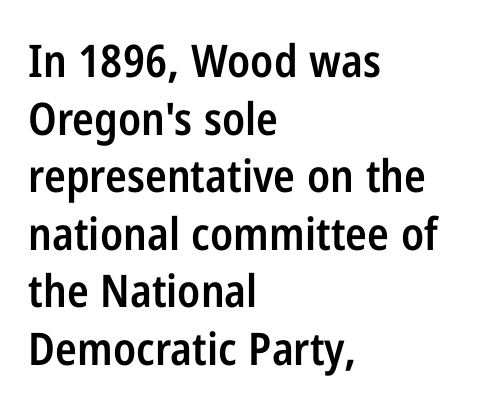
{"serif": "no", "italic": "no", "bold": "semi", "weight": "semibold", "width": "condensed", "stroke_contrast": "low", "x_height": "medium", "monospaced": "no", "underline": "no", "align": "left", "line_spacing": "normal", "line_spacing_ratio": 1.28, "letter_spacing": "normal", "letter_spacing_em": 0.0, "glyph_px": 45}
